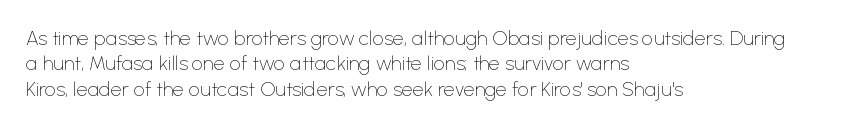
{"italic": "no", "bold": "no", "underline": "no", "align": "left", "line_spacing": "normal", "line_spacing_ratio": 1.27, "letter_spacing": "normal", "letter_spacing_em": 0.0, "glyph_px": 20}
